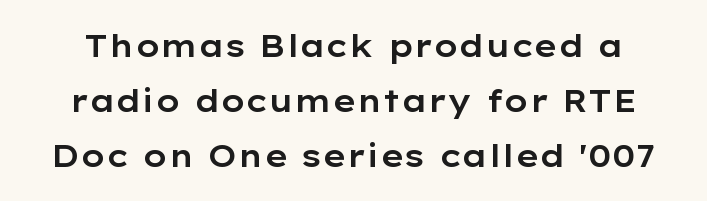
Each word holds together tightly as a unit, with standard inter-letter gaps. Proportional: the letters do not fall into vertical columns. The baseline area is clear. Check where the strokes stop: nothing finishes them off — pure sans.
